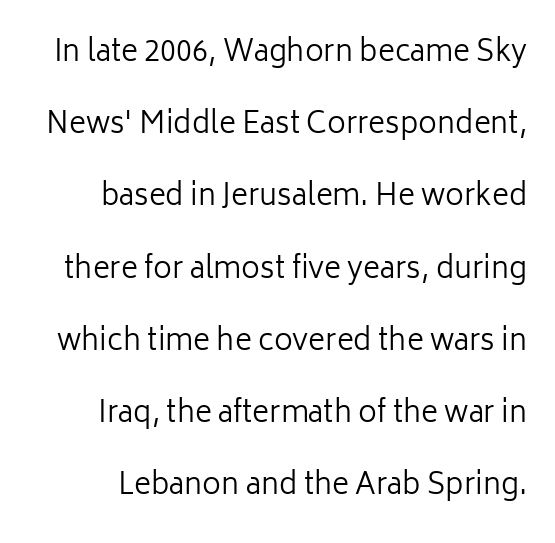
These glyphs show unthickened strokes, regular width or finer. Tracking here is standard; glyphs follow each other at the usual distance. Successive baselines arrive slowly, with a big drop between each. Varying glyph widths throughout — classic text-font behaviour. Do the letters lean? They stand straight.
